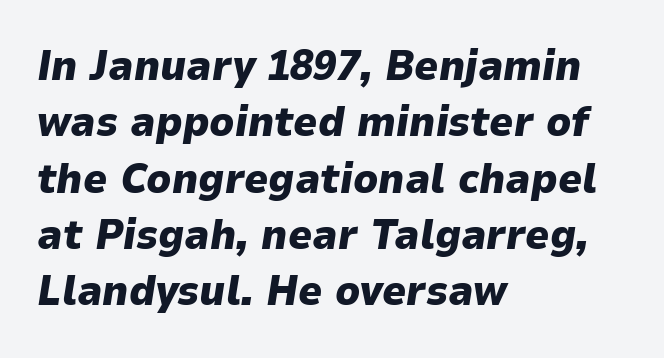
The image shows 42 px heavy type, italic (leaning right); set left-aligned, normal line spacing (1.34x), normal letter spacing, not underlined; low stroke contrast and a medium x-height.
